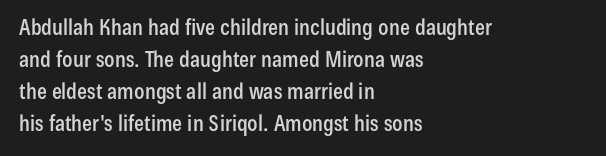
Q: Is the text italic (slanted)? A: No, it is upright.
Q: Is the text underlined? A: No.
Q: How is the paragraph aligned? A: Left-aligned.
Q: Is the spacing between letters normal or unusually wide? A: Normal.
Q: Is the spacing between lines tight, normal or loose? A: Normal.
